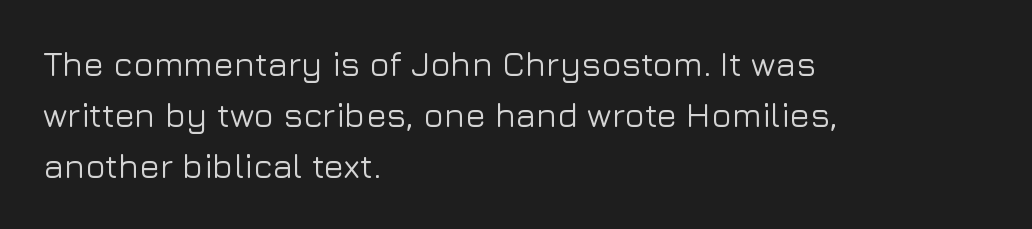
{"serif": "no", "italic": "no", "width": "normal", "stroke_contrast": "low", "x_height": "medium", "monospaced": "no", "underline": "no", "align": "left", "line_spacing": "normal", "line_spacing_ratio": 1.5, "letter_spacing": "normal", "letter_spacing_em": 0.0, "glyph_px": 34}
